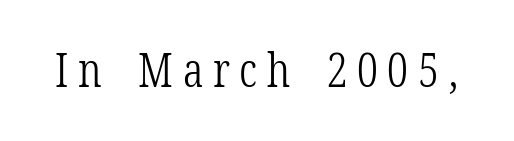
Q: Is the text bold? A: No.
Q: Is the text italic (slanted)? A: No, it is upright.
Q: Is the typeface a serif or a sans-serif typeface? A: Serif.
Q: Is the text underlined? A: No.
Q: Is the spacing between letters normal or unusually wide? A: Unusually wide.
Q: Width (condensed, normal, or wide)? A: Condensed.
Q: Stroke contrast? A: Low.
Q: x-height? A: Medium.
Q: Monospaced? A: No.
